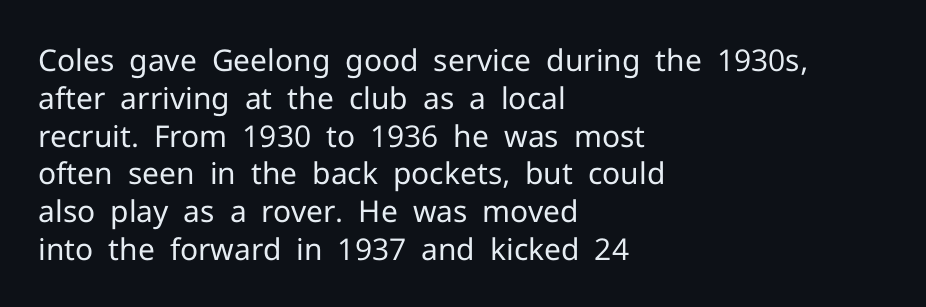
Letters have the restrained weight of plain body copy at most. Characters follow at the spacing the type designer built in. Honestly, there is no underline to notice here at all. The typesetter chose a ragged-right arrangement here. Character widths vary here, with narrow letters taking less room than wide ones. Normally led — the rows are evenly, conventionally spaced.
